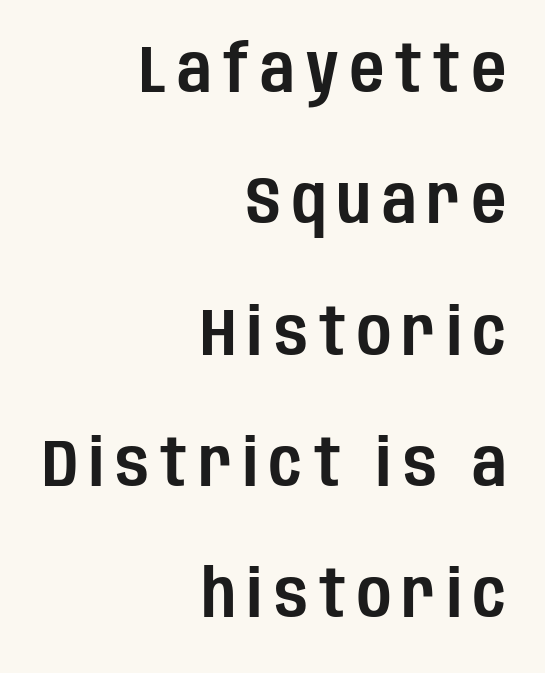
Q: Is the text italic (slanted)? A: No, it is upright.
Q: Is the typeface a serif or a sans-serif typeface? A: Sans-serif.
Q: Is the text underlined? A: No.
Q: How is the paragraph aligned? A: Right-aligned.
Q: Is the spacing between lines tight, normal or loose? A: Loose.
Q: Width (condensed, normal, or wide)? A: Condensed.
Q: Stroke contrast? A: Low.
Q: x-height? A: Large.
Q: Monospaced? A: No.
